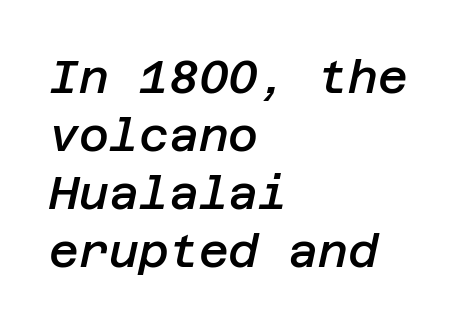
{"italic": "yes", "lean": "right", "slant_degrees": 12, "bold": "semi", "weight": "semibold", "width": "normal", "stroke_contrast": "low", "x_height": "large", "underline": "no", "align": "left", "line_spacing": "normal", "line_spacing_ratio": 1.26, "letter_spacing": "normal", "letter_spacing_em": 0.0, "glyph_px": 46}
